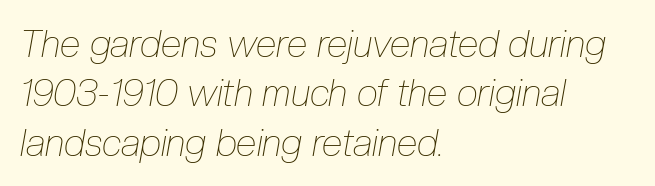
{"italic": "yes", "lean": "right", "slant_degrees": 10, "bold": "no", "weight": "thin", "width": "condensed", "stroke_contrast": "low", "x_height": "medium", "monospaced": "no", "underline": "no", "align": "left", "line_spacing": "normal", "line_spacing_ratio": 1.3, "letter_spacing": "normal", "letter_spacing_em": 0.0, "glyph_px": 38}
